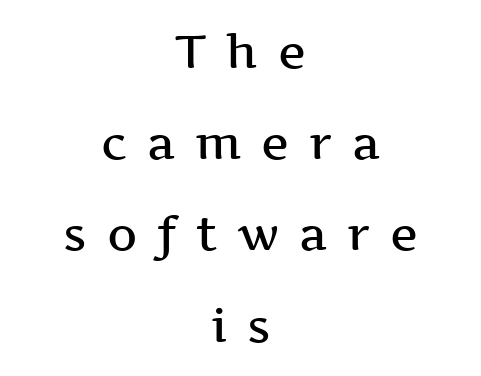
{"serif": "yes", "italic": "no", "bold": "semi", "weight": "semibold", "width": "wide", "stroke_contrast": "medium", "x_height": "medium", "monospaced": "no", "underline": "no", "align": "center", "line_spacing": "loose", "line_spacing_ratio": 1.94, "letter_spacing": "wide", "letter_spacing_em": 0.42, "glyph_px": 47}
